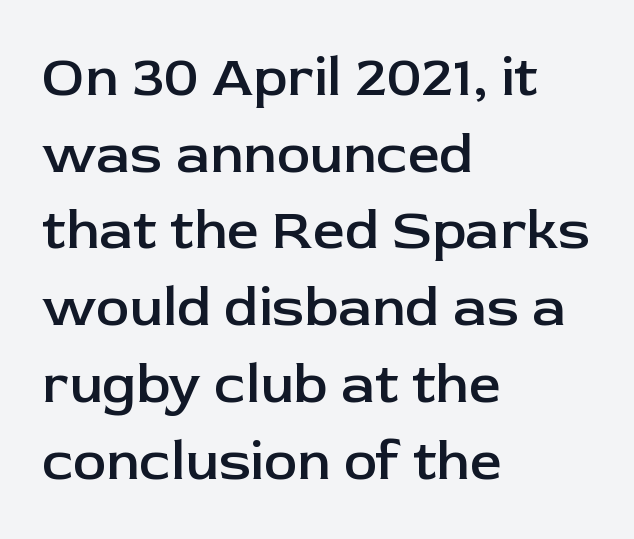
The image shows 56 px semibold sans-serif type, upright; set left-aligned, normal line spacing (1.37x), normal letter spacing, not underlined; low stroke contrast and a medium x-height.
